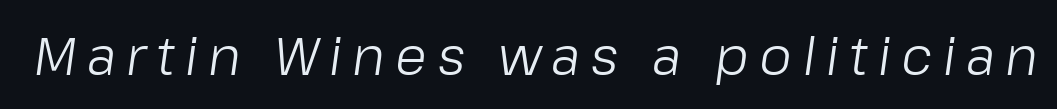
{"italic": "yes", "lean": "right", "slant_degrees": 8, "bold": "no", "weight": "light", "width": "normal", "stroke_contrast": "low", "x_height": "medium", "monospaced": "no", "underline": "no", "letter_spacing": "wide", "letter_spacing_em": 0.2, "glyph_px": 52}
